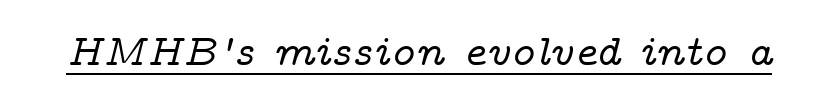
The image shows 43 px wide serif type, italic (leaning right); set normal letter spacing, underlined; low stroke contrast and a medium x-height.
